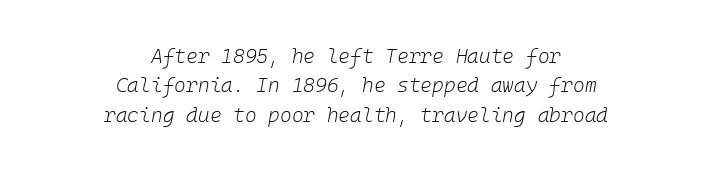
The passage shown has conventional tracking throughout. The paragraph has two soft edges and a firm central axis. Slanted lettering throughout. Decoration check: the copy has no underline. Interline gaps are of average width in this sample.
